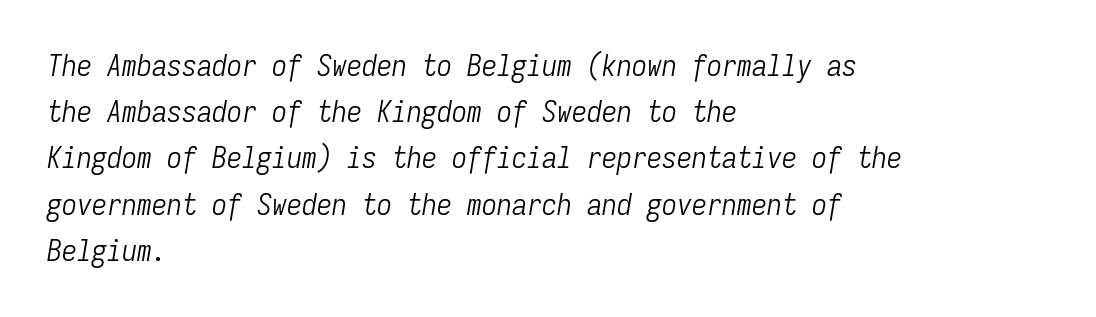
The image shows 30 px light, condensed type, italic (leaning right), monospaced; set left-aligned, normal line spacing (1.54x), normal letter spacing, not underlined; low stroke contrast and a medium x-height.
